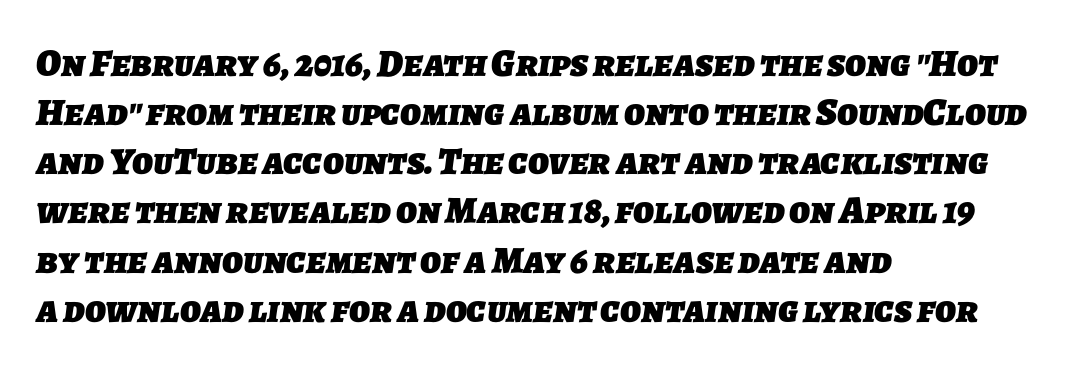
{"serif": "no", "bold": "yes", "weight": "heavy", "width": "normal", "stroke_contrast": "low", "x_height": "medium", "monospaced": "no", "underline": "no", "align": "left", "line_spacing": "normal", "line_spacing_ratio": 1.26, "letter_spacing": "normal", "letter_spacing_em": 0.0, "glyph_px": 39}
